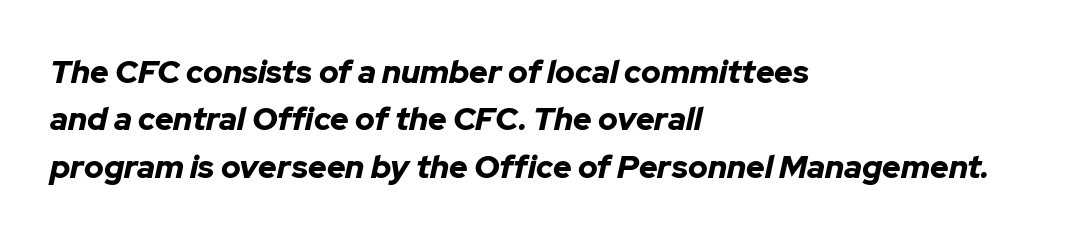
The image shows 32 px bold type, italic (leaning right); set left-aligned, normal line spacing (1.48x), normal letter spacing, not underlined; low stroke contrast and a medium x-height.
